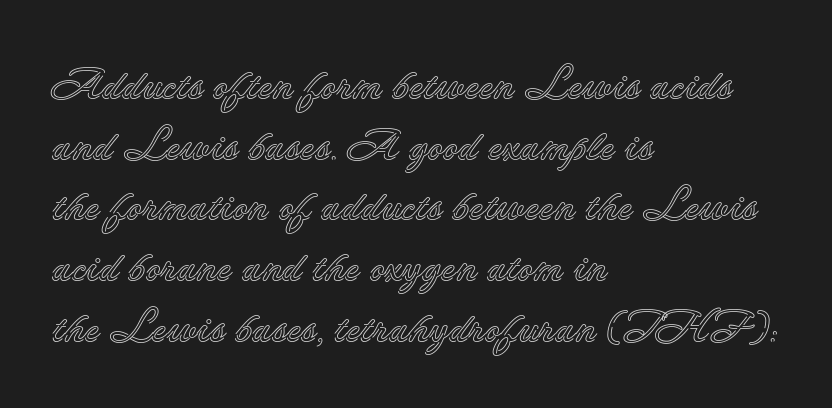
Q: Is the text italic (slanted)? A: Yes.
Q: Is the text underlined? A: No.
Q: How is the paragraph aligned? A: Left-aligned.
Q: Is the spacing between letters normal or unusually wide? A: Normal.
Q: Is the spacing between lines tight, normal or loose? A: Normal.
Q: Width (condensed, normal, or wide)? A: Normal.
Q: x-height? A: Small.
Q: Monospaced? A: No.
